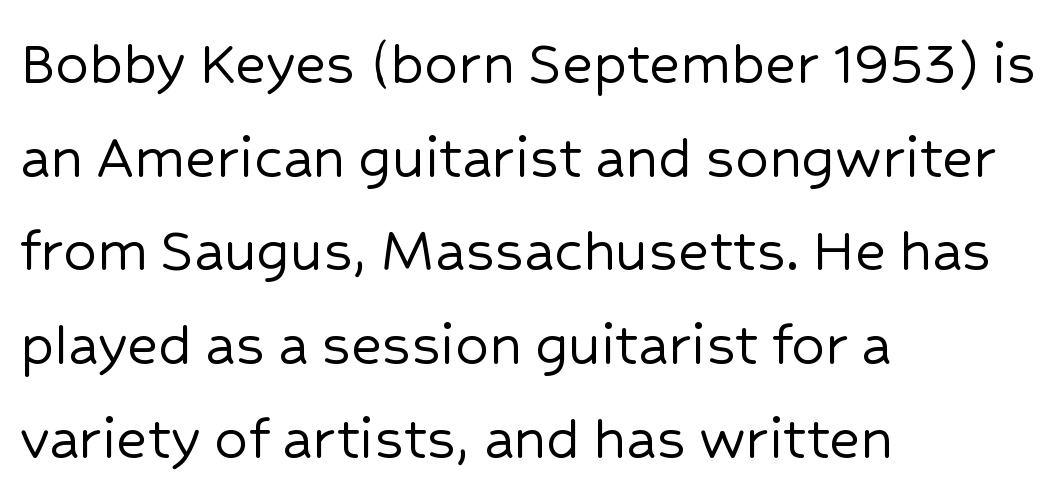
{"serif": "no", "italic": "no", "width": "normal", "stroke_contrast": "low", "x_height": "medium", "monospaced": "no", "underline": "no", "align": "left", "line_spacing": "normal", "line_spacing_ratio": 1.42, "letter_spacing": "normal", "letter_spacing_em": 0.0, "glyph_px": 66}
